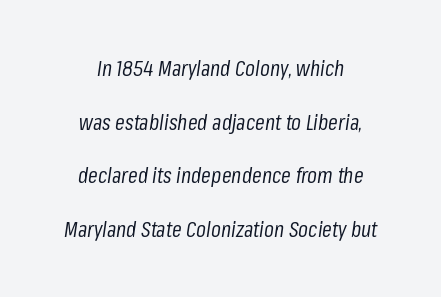
Vertically, the passage feels expansive, rows floating well apart. Anything drawn beneath the words? Only blank space. This is not heavy type; no bold has been used. The axis of the letterforms is tilted away from vertical. The passage shown has conventional tracking throughout. A centered setting, common on invitations and titles, is used for this passage.
